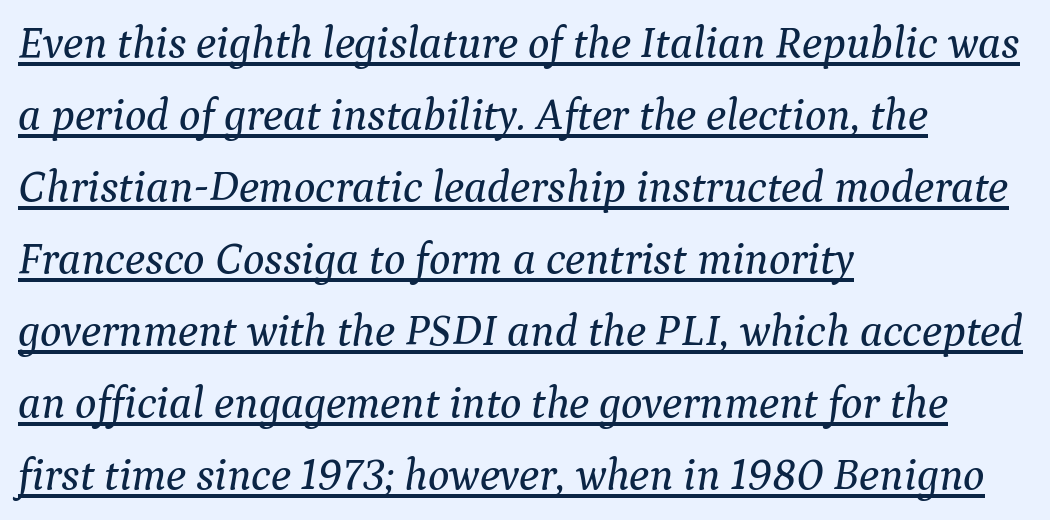
{"serif": "yes", "italic": "yes", "lean": "right", "slant_degrees": 9, "width": "normal", "stroke_contrast": "medium", "x_height": "medium", "monospaced": "no", "underline": "yes", "align": "left", "line_spacing": "normal", "line_spacing_ratio": 1.6, "letter_spacing": "normal", "letter_spacing_em": 0.0, "glyph_px": 45}
